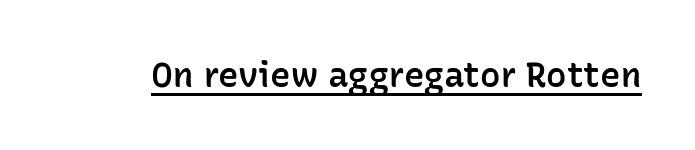
The image shows 34 px semibold sans-serif type, upright; set normal letter spacing, underlined; low stroke contrast and a medium x-height.
